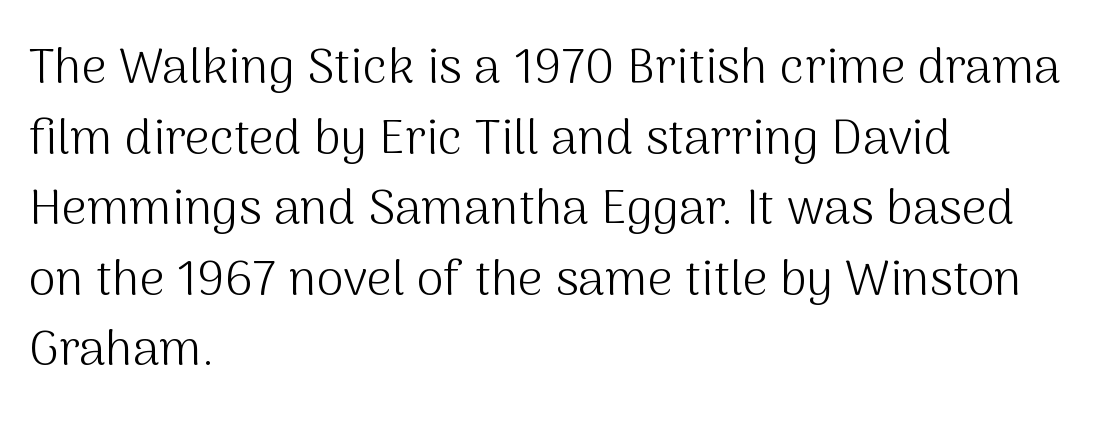
The image shows 49 px light sans-serif type, upright; set left-aligned, normal line spacing (1.44x), normal letter spacing, not underlined; medium stroke contrast and a medium x-height.
